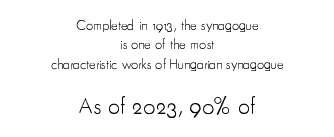
The image shows 23 px text type, upright; set centered, normal line spacing (1.38x), normal letter spacing, not underlined; the second (bottom) block is 1.64x larger.
